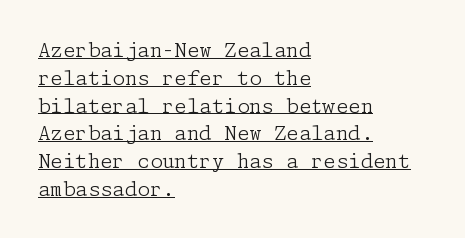
These characters rest on top of a visible drawn line. The strokes carry an ordinary text weight at most. Posture: straight, roman, zero tilt. The vertical gap from one line to the next is medium. A classic flush-left, rag-right setting is used for this passage. The rendering keeps characters at their native spacing.
